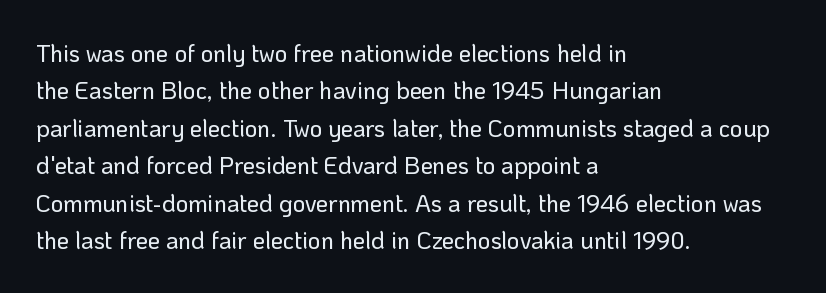
The image shows 24 px text type, upright; set left-aligned, normal line spacing (1.56x), normal letter spacing, not underlined.
